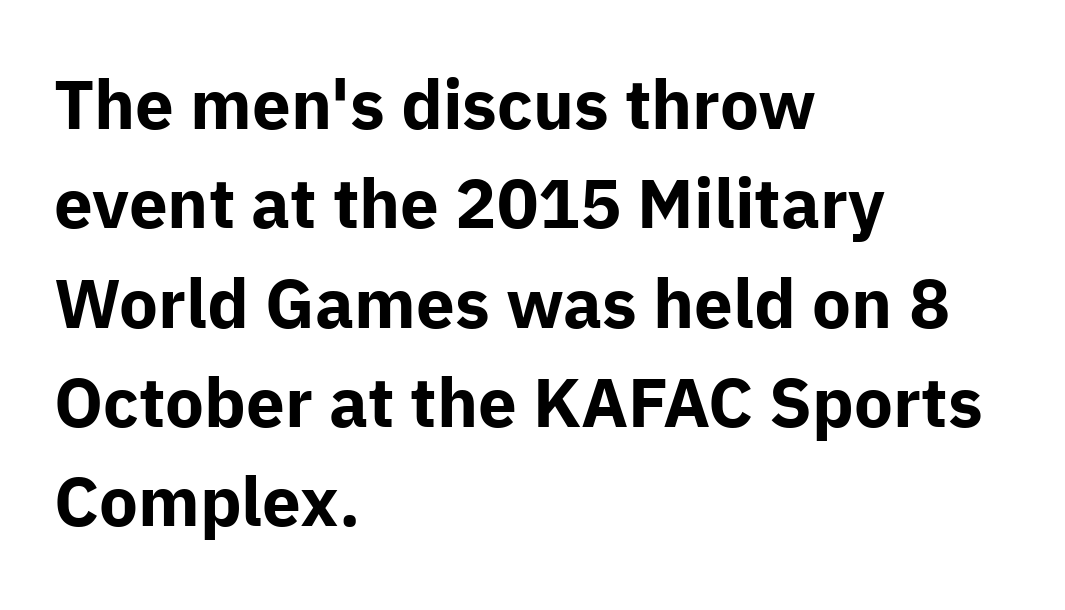
The image shows 69 px bold sans-serif type, upright; set left-aligned, normal line spacing (1.44x), normal letter spacing, not underlined; low stroke contrast and a medium x-height.
